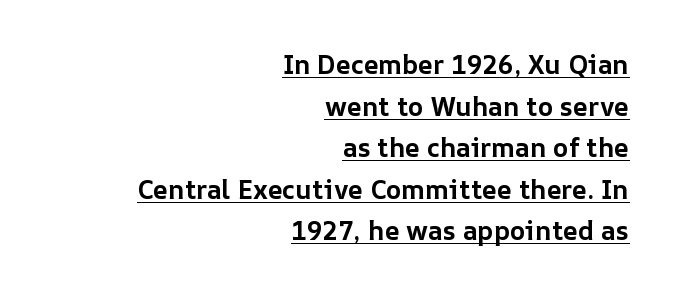
{"italic": "no", "bold": "yes", "underline": "yes", "align": "right", "line_spacing": "normal", "line_spacing_ratio": 1.6, "letter_spacing": "normal", "letter_spacing_em": 0.0, "glyph_px": 26}
